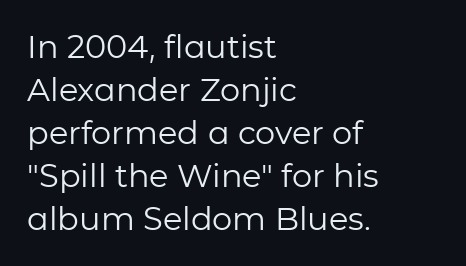
{"serif": "no", "italic": "no", "bold": "no", "weight": "regular", "width": "normal", "stroke_contrast": "low", "x_height": "medium", "monospaced": "no", "underline": "no", "align": "left", "line_spacing": "normal", "line_spacing_ratio": 1.34, "letter_spacing": "normal", "letter_spacing_em": 0.0, "glyph_px": 32}
